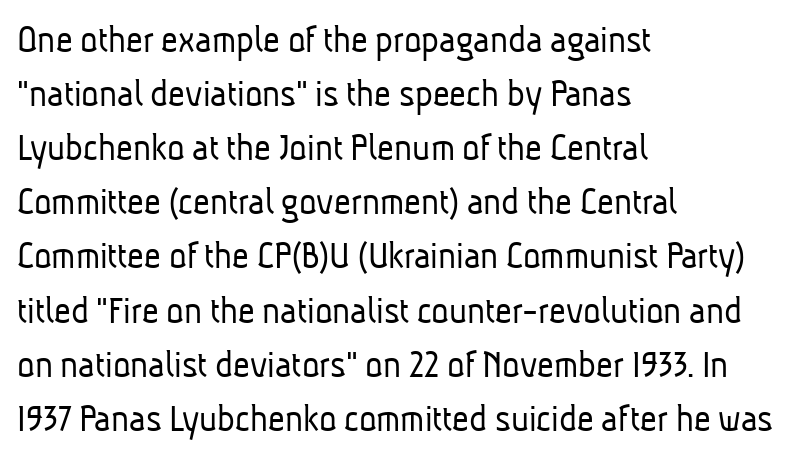
{"serif": "no", "bold": "no", "weight": "light", "width": "condensed", "stroke_contrast": "low", "x_height": "medium", "monospaced": "no", "underline": "no", "align": "left", "line_spacing": "normal", "line_spacing_ratio": 1.32, "letter_spacing": "normal", "letter_spacing_em": 0.0, "glyph_px": 41}
